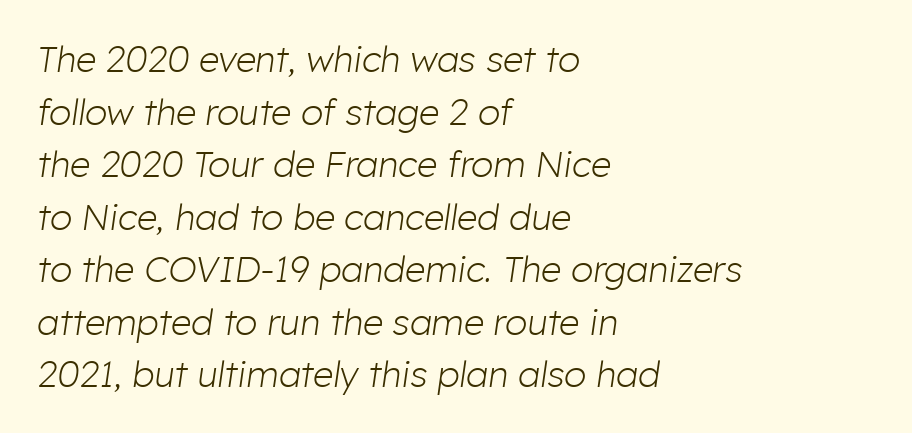
The face used here is rendered with its standard letterfit. This rendering uses left alignment, leaving the right contour irregular. Weight class: somewhere from thin through regular. This sample keeps an unexceptional amount of space between lines.
